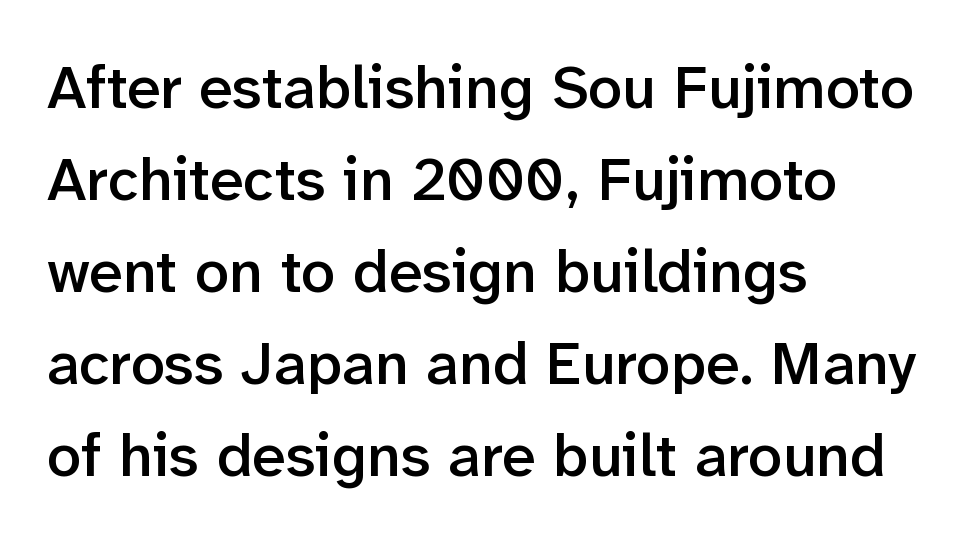
Each glyph is drawn with semibold strokes, heavier than normal yet not fully bold. A normal amount of white space separates one row of letters from the next. In terms of posture, this sample is upright. Think of a printed novel: that variable character pitch is what you see here. Nope, no serifs anywhere on these letters. The space beneath each line is pristine and unruled.
